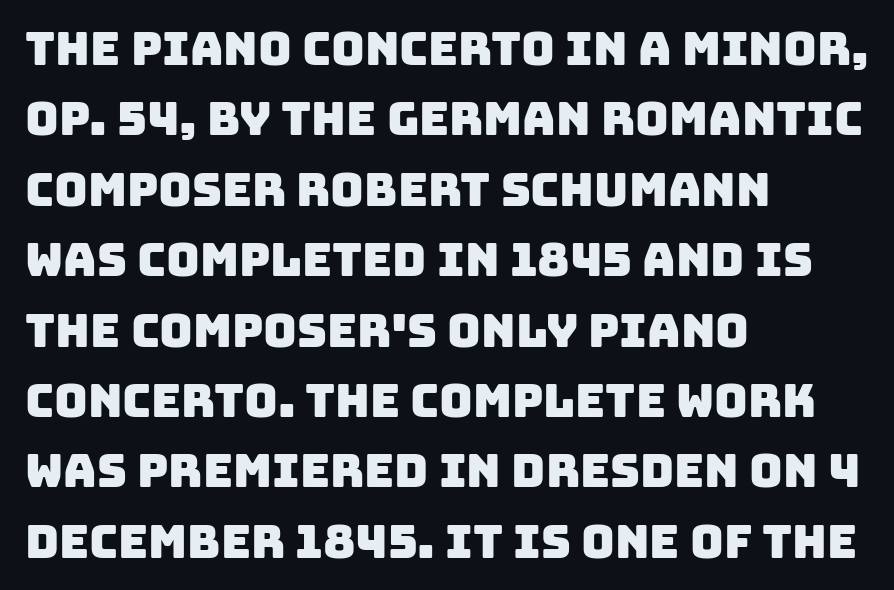
Q: Is the typeface a serif or a sans-serif typeface? A: Sans-serif.
Q: Is the text underlined? A: No.
Q: How is the paragraph aligned? A: Left-aligned.
Q: Is the spacing between letters normal or unusually wide? A: Normal.
Q: Is the spacing between lines tight, normal or loose? A: Normal.
Q: Width (condensed, normal, or wide)? A: Normal.
Q: Stroke contrast? A: Low.
Q: x-height? A: Large.
Q: Monospaced? A: No.
